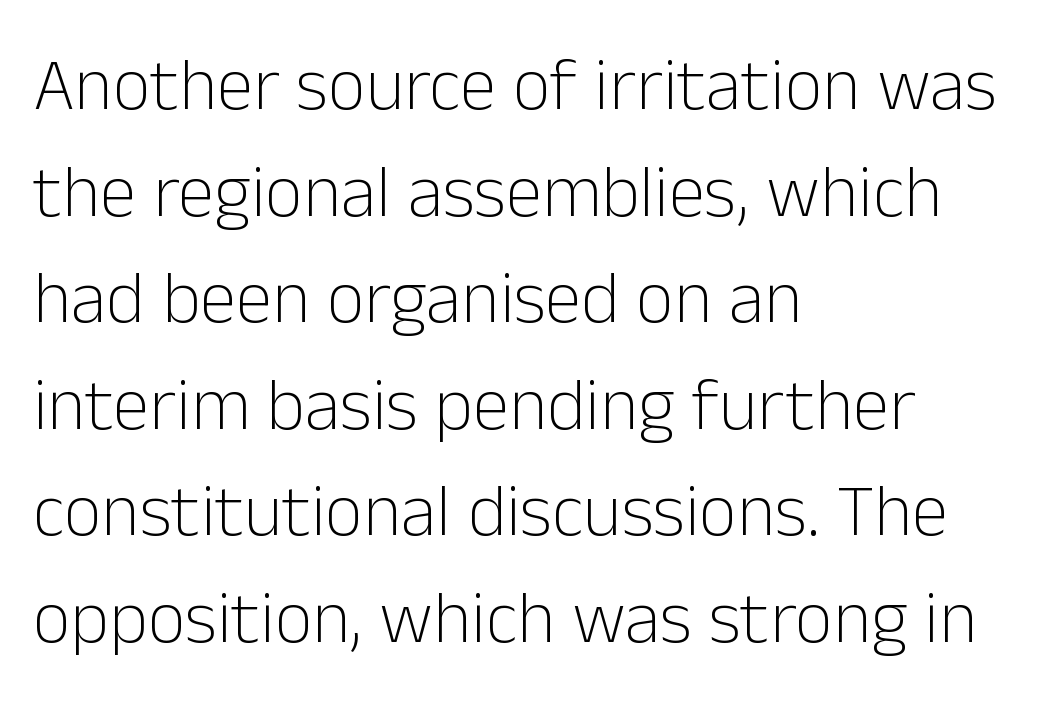
A typesetter would label this face a sans. The passage shown is typed in a proportional face where columns would drift. All the whitespace from short lines collects on the right. Type without underlining. The letters sit at their default tracking, neither squeezed nor spread.
